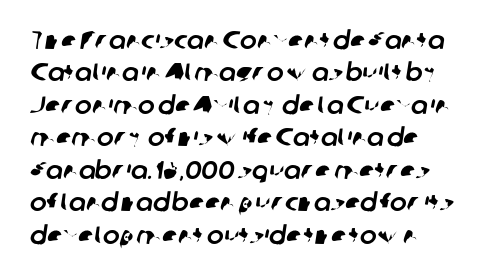
Clear beneath every line of the passage. A normal amount of white space separates one row of letters from the next. The letters sit at their default tracking, neither squeezed nor spread.
